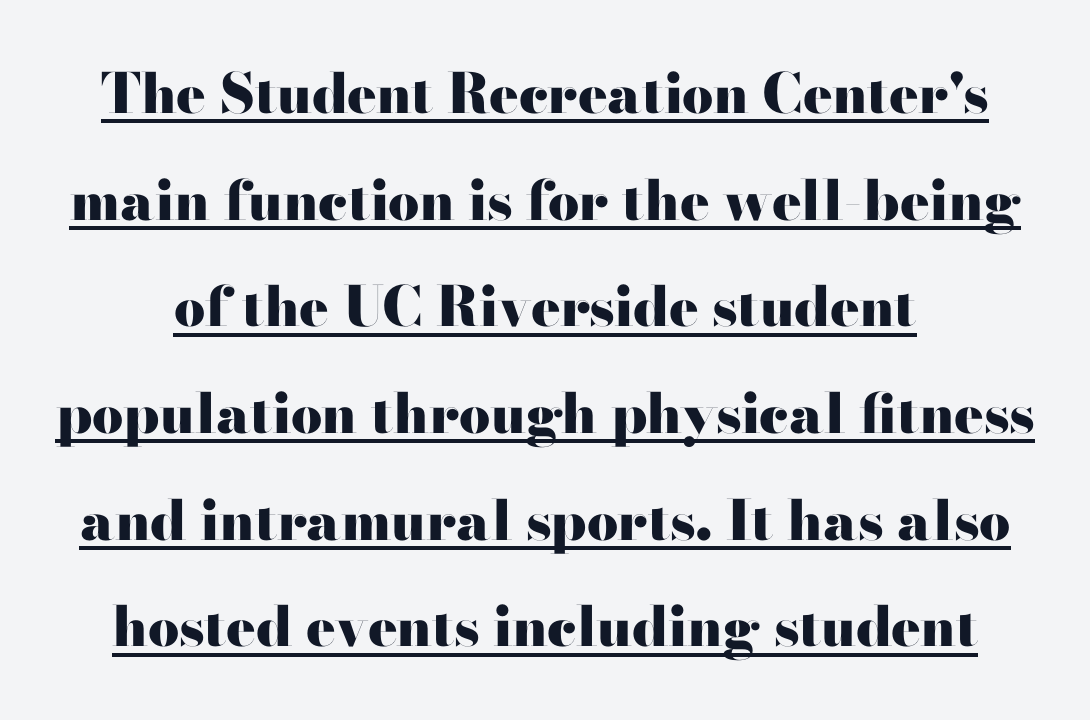
The image shows 55 px heavy, wide serif type, upright; set loose line spacing (1.94x), normal letter spacing, underlined; high stroke contrast and a small x-height.
